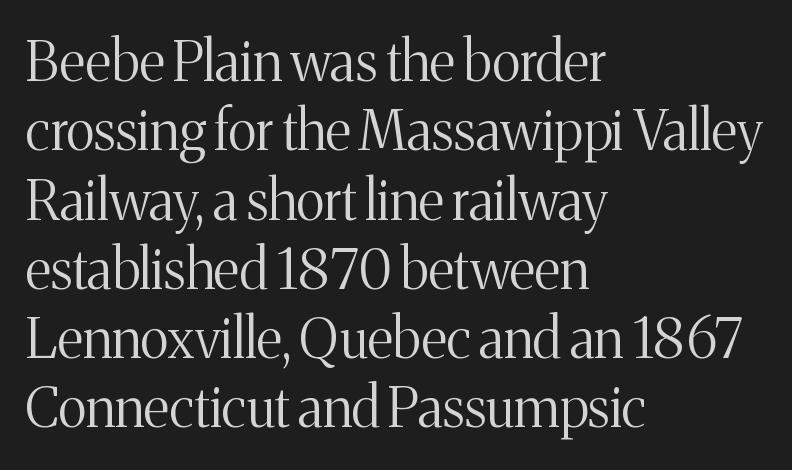
The image shows 55 px light serif type, upright; set left-aligned, normal line spacing (1.26x), normal letter spacing, not underlined; medium stroke contrast and a medium x-height.
